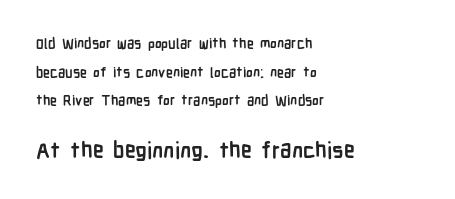
Larger block? The one below; the one above is distinctly smaller. Leftover space on each line is placed entirely after the last word. In terms of leading, this rendering errs on the spacious side. What stands out about the letter spacing? Nothing — it is the standard amount. The typography opts for an upright posture over an oblique one.
